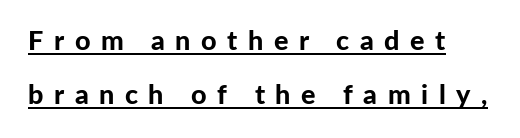
The image shows 27 px bold type, upright; set left-aligned, loose line spacing (1.99x), unusually wide letter spacing (+0.39 em), underlined.
